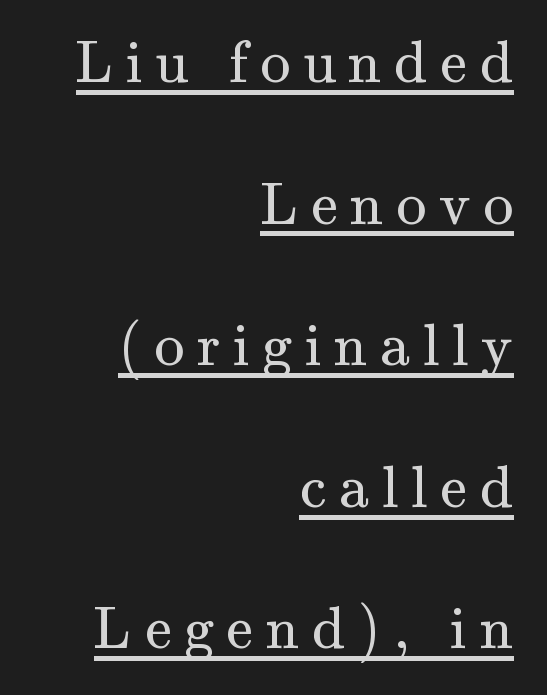
{"serif": "yes", "italic": "no", "bold": "no", "weight": "regular", "width": "normal", "stroke_contrast": "medium", "x_height": "small", "monospaced": "no", "underline": "yes", "align": "right", "line_spacing": "loose", "line_spacing_ratio": 2.36, "letter_spacing": "wide", "letter_spacing_em": 0.21, "glyph_px": 60}
